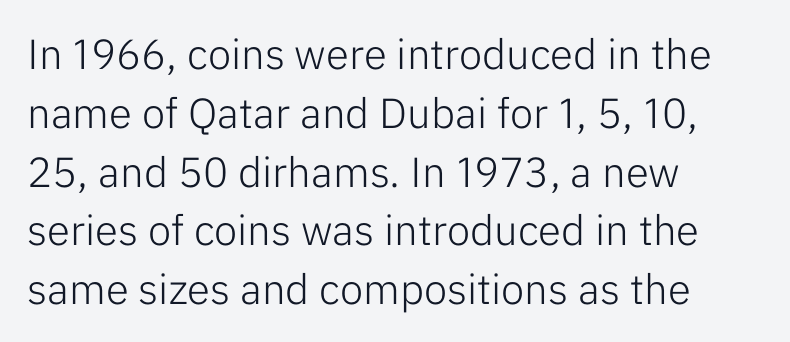
Q: Is the text bold? A: No.
Q: Is the text italic (slanted)? A: No, it is upright.
Q: Is the typeface a serif or a sans-serif typeface? A: Sans-serif.
Q: Is the text underlined? A: No.
Q: How is the paragraph aligned? A: Left-aligned.
Q: Is the spacing between letters normal or unusually wide? A: Normal.
Q: Is the spacing between lines tight, normal or loose? A: Normal.
Q: Width (condensed, normal, or wide)? A: Normal.
Q: Stroke contrast? A: Low.
Q: x-height? A: Medium.
Q: Monospaced? A: No.
